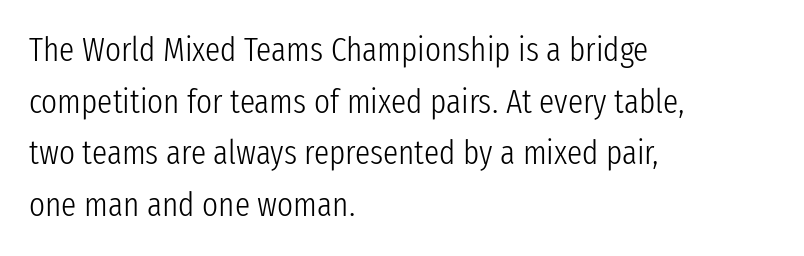
The image shows 34 px light, condensed sans-serif type, upright; set left-aligned, normal line spacing (1.52x), normal letter spacing, not underlined; low stroke contrast and a medium x-height.
